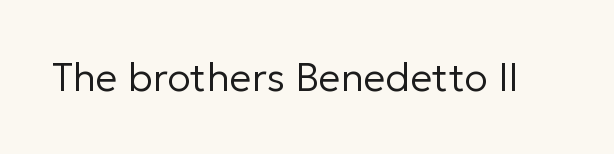
The image shows 39 px regular-weight sans-serif type, upright; set normal letter spacing, not underlined; low stroke contrast and a medium x-height.
